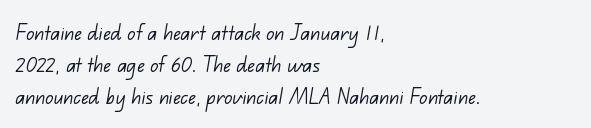
The typeface has the unassuming heft of standard copy or less. Spacing between characters is what you'd get straight out of the box. Short and long lines alike share a common starting point at left. Does the leading feel generous? No, just average.
